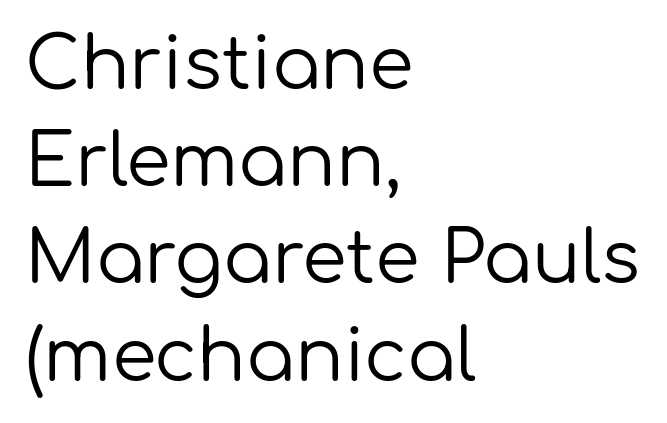
Q: Is the text bold? A: No.
Q: Is the text italic (slanted)? A: No, it is upright.
Q: Is the typeface a serif or a sans-serif typeface? A: Sans-serif.
Q: Is the text underlined? A: No.
Q: How is the paragraph aligned? A: Left-aligned.
Q: Is the spacing between letters normal or unusually wide? A: Normal.
Q: Is the spacing between lines tight, normal or loose? A: Normal.
Q: Width (condensed, normal, or wide)? A: Normal.
Q: Stroke contrast? A: Low.
Q: x-height? A: Medium.
Q: Monospaced? A: No.
